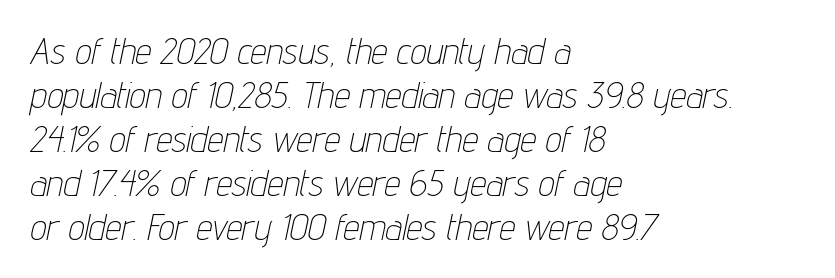
Q: Is the text bold? A: No.
Q: Is the text italic (slanted)? A: Yes, it leans right by about 12 degrees.
Q: Is the text underlined? A: No.
Q: How is the paragraph aligned? A: Left-aligned.
Q: Is the spacing between letters normal or unusually wide? A: Normal.
Q: Width (condensed, normal, or wide)? A: Condensed.
Q: Stroke contrast? A: Low.
Q: x-height? A: Medium.
Q: Monospaced? A: No.
